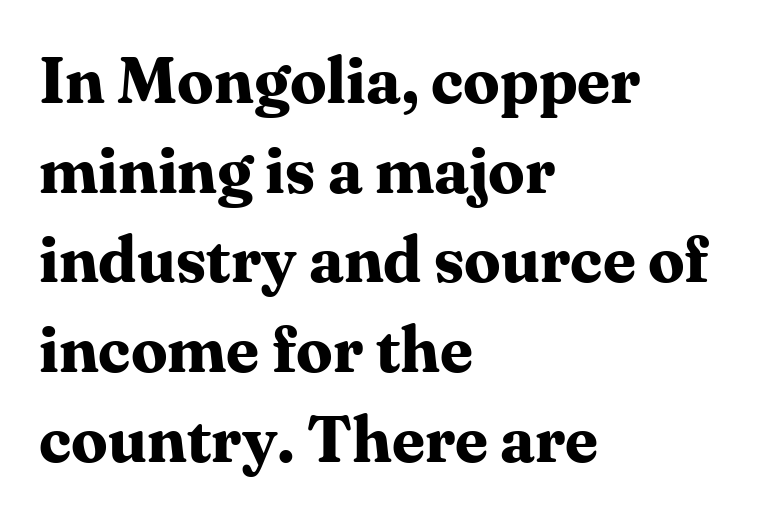
{"serif": "yes", "italic": "no", "bold": "yes", "weight": "bold", "width": "normal", "stroke_contrast": "medium", "x_height": "medium", "monospaced": "no", "underline": "no", "align": "left", "line_spacing": "normal", "line_spacing_ratio": 1.38, "letter_spacing": "normal", "letter_spacing_em": 0.0, "glyph_px": 65}
